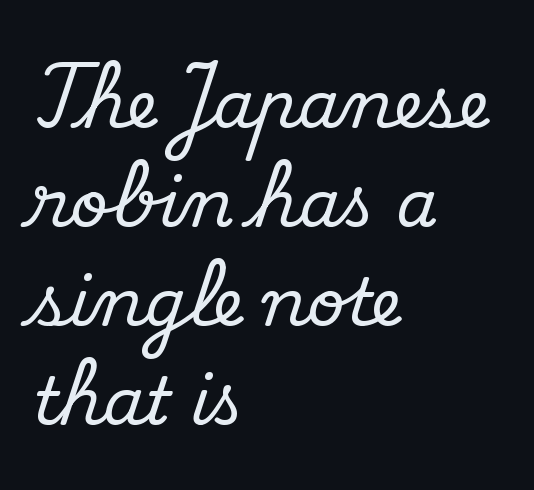
Q: Is the text italic (slanted)? A: Yes.
Q: Is the typeface a serif or a sans-serif typeface? A: Serif.
Q: Is the text underlined? A: No.
Q: How is the paragraph aligned? A: Left-aligned.
Q: Is the spacing between letters normal or unusually wide? A: Normal.
Q: Is the spacing between lines tight, normal or loose? A: Normal.
Q: Width (condensed, normal, or wide)? A: Normal.
Q: Stroke contrast? A: Medium.
Q: x-height? A: Small.
Q: Monospaced? A: No.
